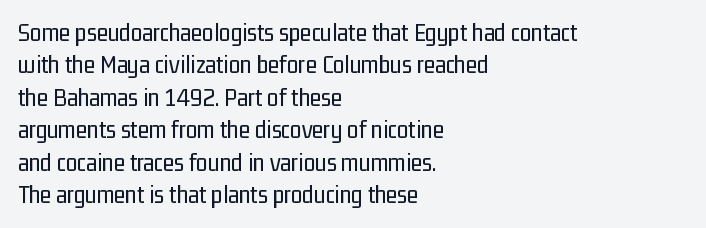
The image shows 26 px text type, upright; set left-aligned, normal line spacing (1.25x), normal letter spacing, not underlined.
